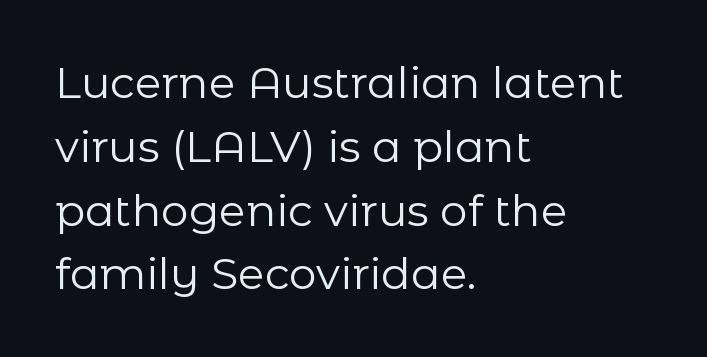
Q: Is the text bold? A: No.
Q: Is the text italic (slanted)? A: No, it is upright.
Q: Is the typeface a serif or a sans-serif typeface? A: Sans-serif.
Q: Is the text underlined? A: No.
Q: How is the paragraph aligned? A: Left-aligned.
Q: Is the spacing between letters normal or unusually wide? A: Normal.
Q: Is the spacing between lines tight, normal or loose? A: Normal.
Q: Width (condensed, normal, or wide)? A: Normal.
Q: Stroke contrast? A: Low.
Q: x-height? A: Medium.
Q: Monospaced? A: No.
